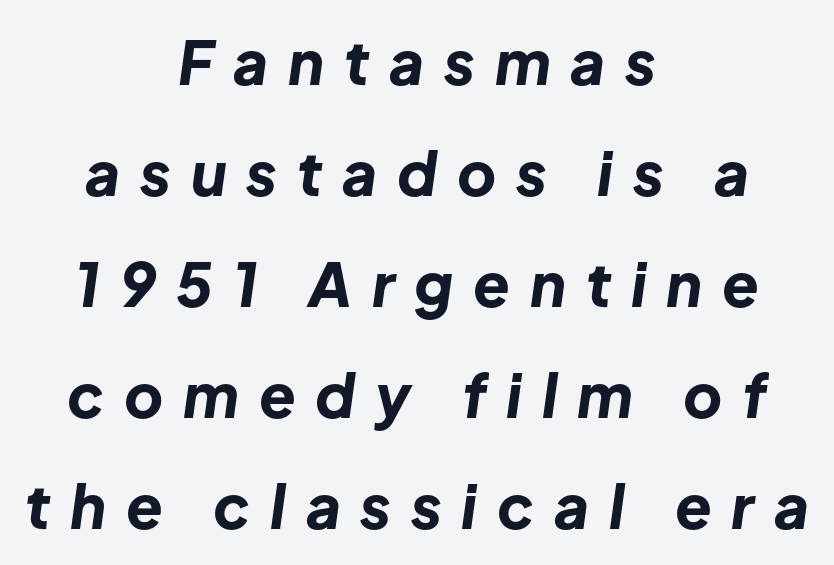
{"italic": "yes", "lean": "right", "slant_degrees": 8, "bold": "yes", "weight": "bold", "width": "normal", "stroke_contrast": "low", "x_height": "medium", "monospaced": "no", "underline": "no", "align": "center", "line_spacing_ratio": 1.85, "letter_spacing": "wide", "letter_spacing_em": 0.33, "glyph_px": 60}
